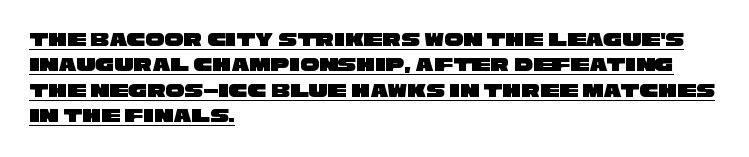
{"underline": "yes", "align": "left", "line_spacing_ratio": 1.21, "letter_spacing": "normal", "letter_spacing_em": 0.0, "glyph_px": 21}
